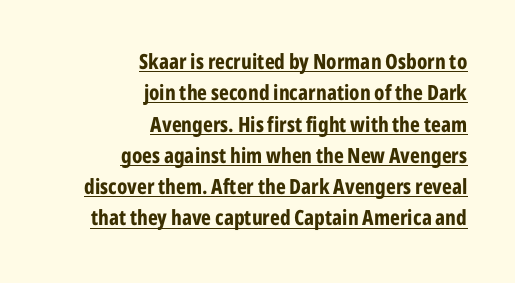
Q: Is the text bold? A: Yes.
Q: Is the text italic (slanted)? A: No, it is upright.
Q: Is the text underlined? A: Yes.
Q: How is the paragraph aligned? A: Right-aligned.
Q: Is the spacing between letters normal or unusually wide? A: Normal.
Q: Is the spacing between lines tight, normal or loose? A: Normal.
